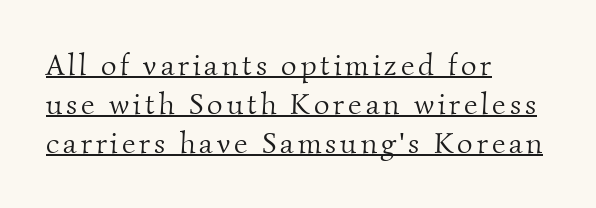
Q: Is the text bold? A: No.
Q: Is the typeface a serif or a sans-serif typeface? A: Serif.
Q: Is the text underlined? A: Yes.
Q: How is the paragraph aligned? A: Left-aligned.
Q: Is the spacing between lines tight, normal or loose? A: Normal.
Q: Width (condensed, normal, or wide)? A: Normal.
Q: Stroke contrast? A: Medium.
Q: x-height? A: Small.
Q: Monospaced? A: No.
